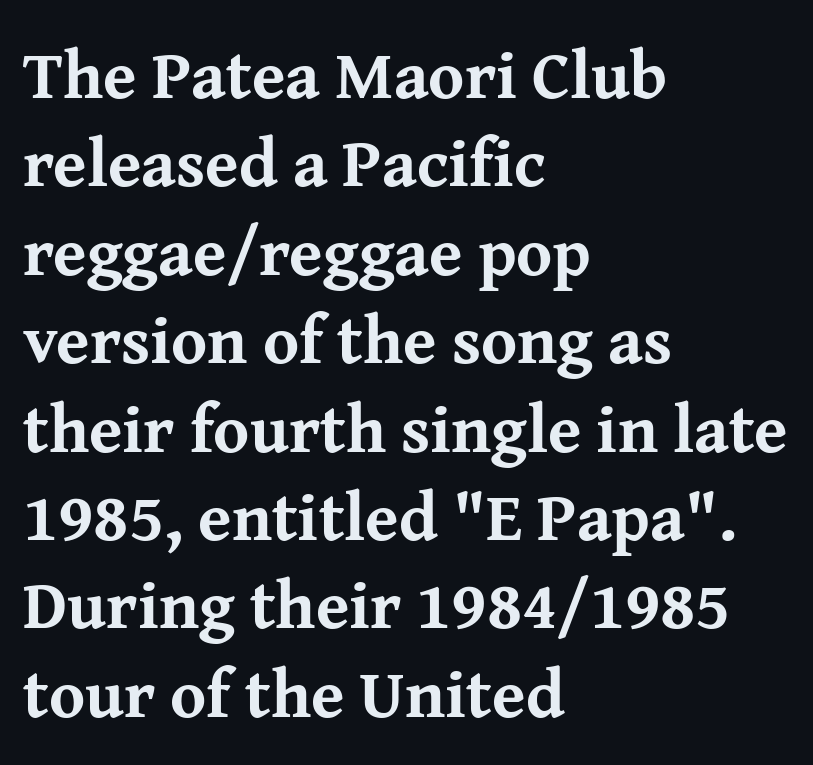
Stroke terminals: seriffed. Descenders hang freely into open space. Think of a printed novel: that variable character pitch is what you see here. The passage shown has conventional tracking throughout.
